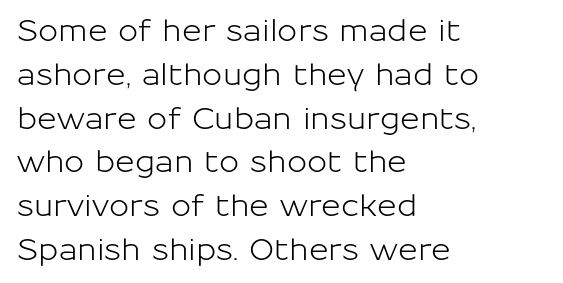
The image shows 30 px sans-serif type, upright; set left-aligned, normal line spacing (1.46x), normal letter spacing, not underlined; low stroke contrast and a medium x-height.
